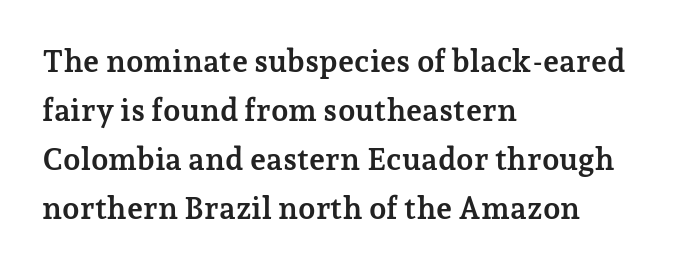
Q: Is the text bold? A: Yes.
Q: Is the text italic (slanted)? A: No, it is upright.
Q: Is the typeface a serif or a sans-serif typeface? A: Serif.
Q: Is the text underlined? A: No.
Q: How is the paragraph aligned? A: Left-aligned.
Q: Is the spacing between letters normal or unusually wide? A: Normal.
Q: Is the spacing between lines tight, normal or loose? A: Normal.
Q: Width (condensed, normal, or wide)? A: Normal.
Q: Stroke contrast? A: Low.
Q: x-height? A: Medium.
Q: Monospaced? A: No.
